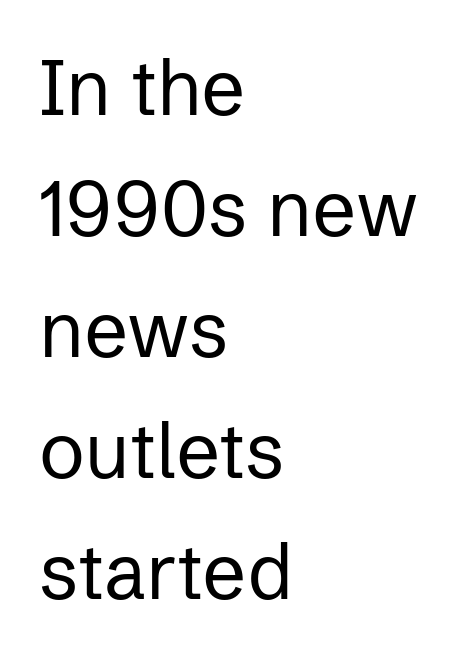
The image shows 77 px regular-weight sans-serif type, upright; set left-aligned, normal line spacing (1.57x), normal letter spacing, not underlined; low stroke contrast and a medium x-height.
